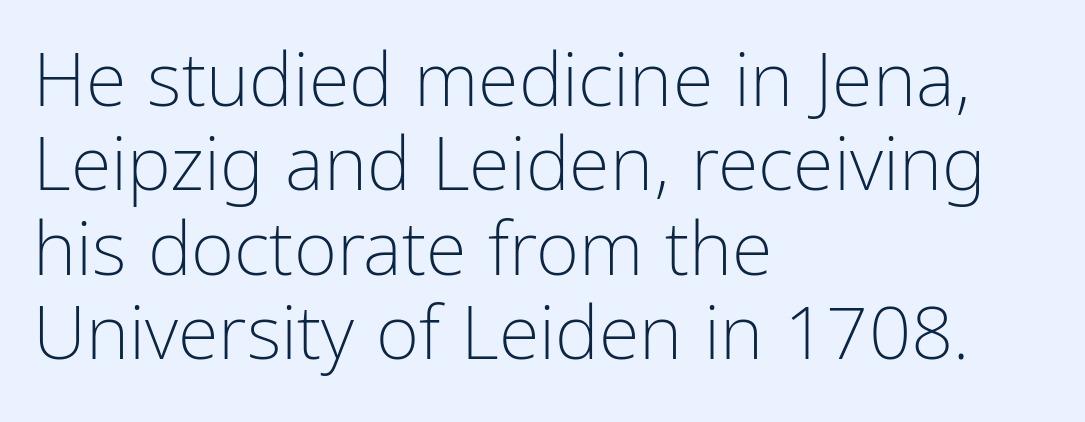
Is this a fixed-width face? No — the glyphs have proportional, varying widths. Each stroke keeps to a modest, everyday thickness or less. These lines huddle together more closely than default settings would place them. Honestly, the letter spacing is just normal — you wouldn't notice it. Layout note: lines flush left.
